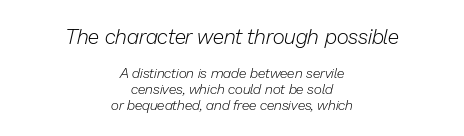
{"italic": "yes", "lean": "right", "slant_degrees": 13, "bold": "no", "underline": "no", "align": "center", "line_spacing": "tight", "line_spacing_ratio": 1.14, "letter_spacing": "normal", "letter_spacing_em": 0.0, "larger_block": "first", "size_ratio": 1.5, "glyph_px": 21}
